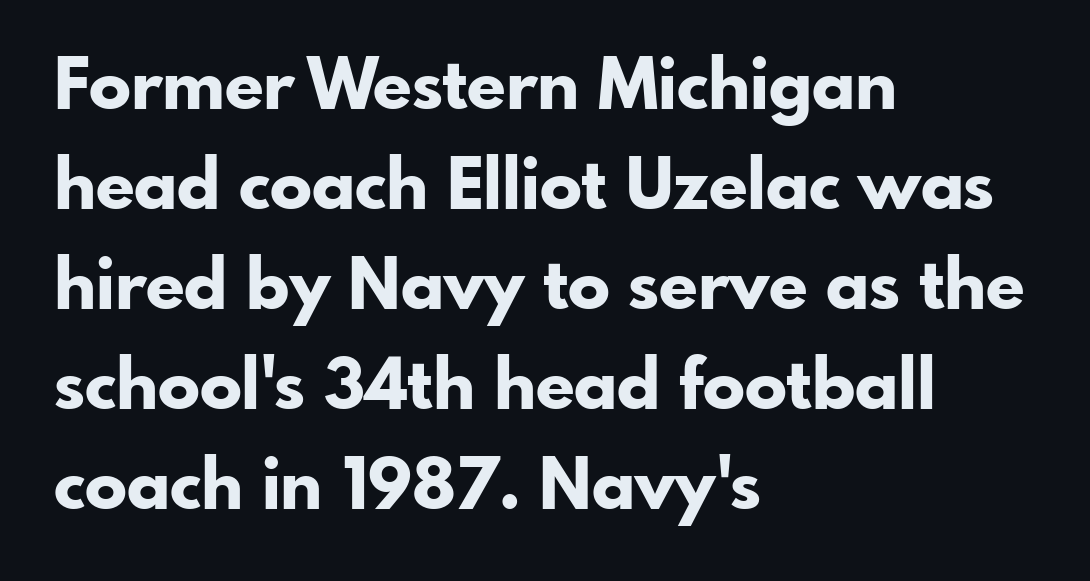
{"serif": "no", "italic": "no", "bold": "yes", "weight": "bold", "width": "normal", "stroke_contrast": "low", "x_height": "small", "monospaced": "no", "underline": "no", "align": "left", "line_spacing": "normal", "line_spacing_ratio": 1.43, "letter_spacing": "normal", "letter_spacing_em": 0.0, "glyph_px": 70}
